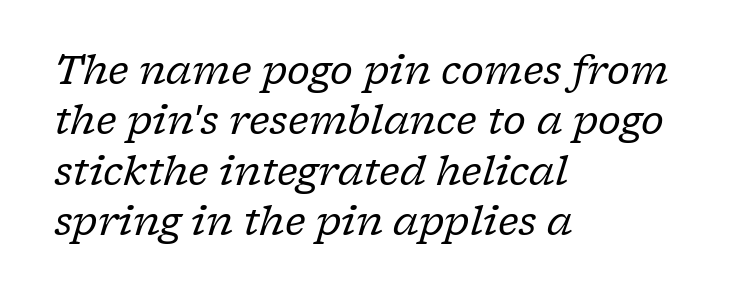
{"serif": "yes", "italic": "yes", "lean": "right", "slant_degrees": 17, "bold": "no", "weight": "regular", "width": "normal", "stroke_contrast": "low", "x_height": "medium", "monospaced": "no", "underline": "no", "align": "left", "line_spacing": "normal", "line_spacing_ratio": 1.29, "letter_spacing": "normal", "letter_spacing_em": 0.0, "glyph_px": 39}
